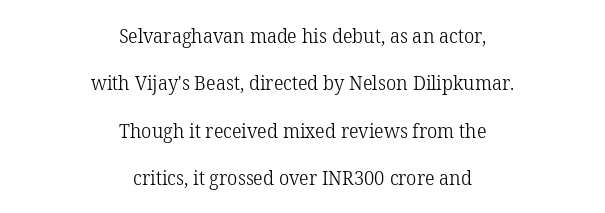
Q: Is the text bold? A: No.
Q: Is the text italic (slanted)? A: No, it is upright.
Q: Is the text underlined? A: No.
Q: How is the paragraph aligned? A: Centered.
Q: Is the spacing between letters normal or unusually wide? A: Normal.
Q: Is the spacing between lines tight, normal or loose? A: Loose.
